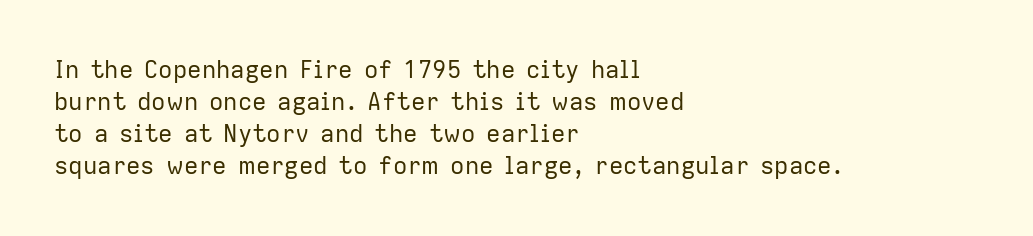
The image shows 24 px text type, upright; set left-aligned, normal line spacing (1.34x), normal letter spacing, not underlined.
